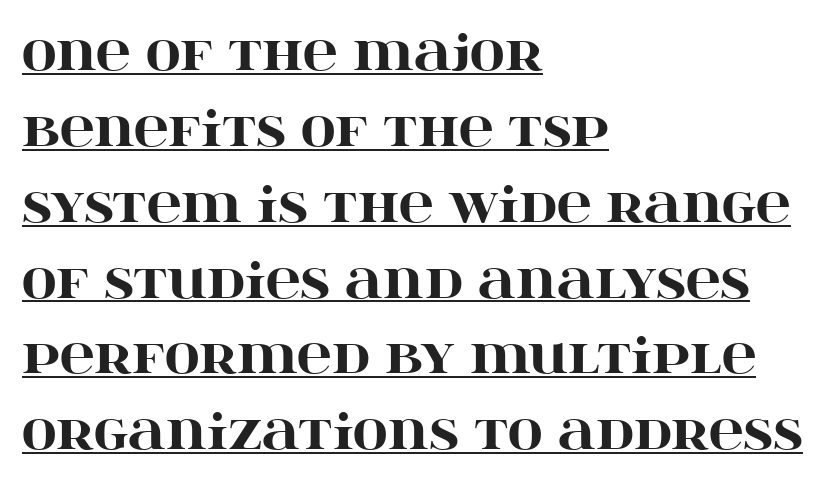
{"serif": "yes", "italic": "no", "bold": "yes", "weight": "heavy", "width": "wide", "stroke_contrast": "high", "x_height": "large", "monospaced": "no", "underline": "yes", "align": "left", "line_spacing": "normal", "line_spacing_ratio": 1.58, "letter_spacing": "normal", "letter_spacing_em": 0.0, "glyph_px": 48}
